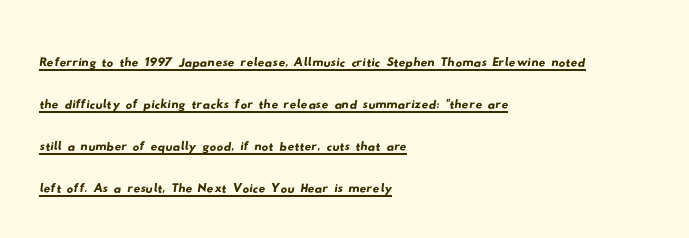
Q: Is the typeface a serif or a sans-serif typeface? A: Sans-serif.
Q: Is the text underlined? A: Yes.
Q: How is the paragraph aligned? A: Left-aligned.
Q: Is the spacing between letters normal or unusually wide? A: Normal.
Q: Is the spacing between lines tight, normal or loose? A: Normal.
Q: Width (condensed, normal, or wide)? A: Wide.
Q: Stroke contrast? A: Low.
Q: x-height? A: Small.
Q: Monospaced? A: No.
